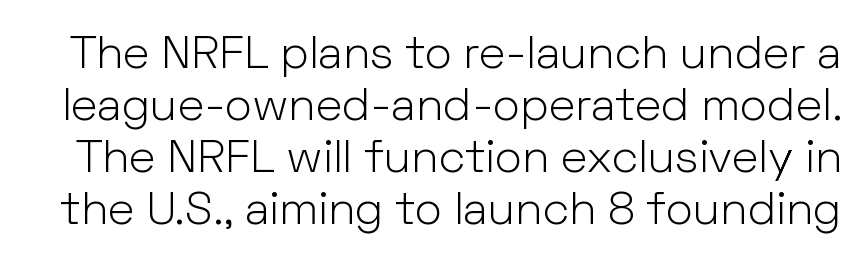
{"serif": "no", "italic": "no", "bold": "no", "weight": "light", "width": "normal", "stroke_contrast": "low", "x_height": "medium", "monospaced": "no", "underline": "no", "line_spacing": "tight", "line_spacing_ratio": 1.13, "letter_spacing": "normal", "letter_spacing_em": 0.0, "glyph_px": 46}
